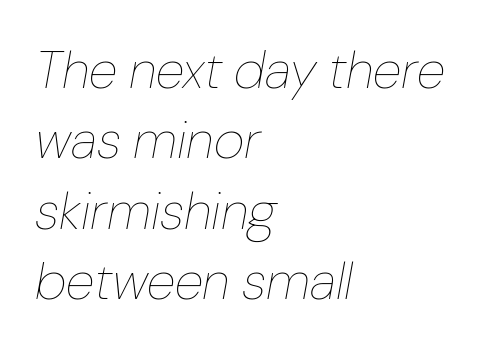
{"italic": "yes", "lean": "right", "slant_degrees": 10, "bold": "no", "weight": "thin", "width": "normal", "stroke_contrast": "low", "x_height": "medium", "monospaced": "no", "underline": "no", "align": "left", "line_spacing": "normal", "line_spacing_ratio": 1.33, "letter_spacing": "normal", "letter_spacing_em": 0.0, "glyph_px": 53}
